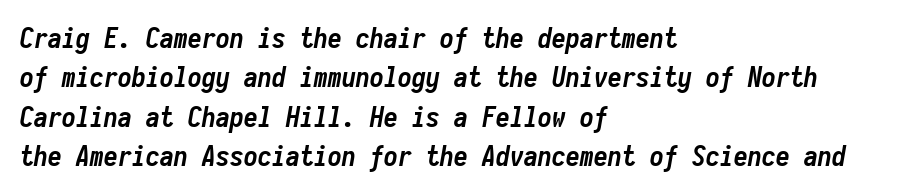
Q: Is the text bold? A: Yes.
Q: Is the text italic (slanted)? A: Yes, it leans right by about 10 degrees.
Q: Is the text underlined? A: No.
Q: How is the paragraph aligned? A: Left-aligned.
Q: Is the spacing between letters normal or unusually wide? A: Normal.
Q: Is the spacing between lines tight, normal or loose? A: Normal.
Q: Width (condensed, normal, or wide)? A: Condensed.
Q: Stroke contrast? A: Low.
Q: x-height? A: Medium.
Q: Monospaced? A: Yes.
